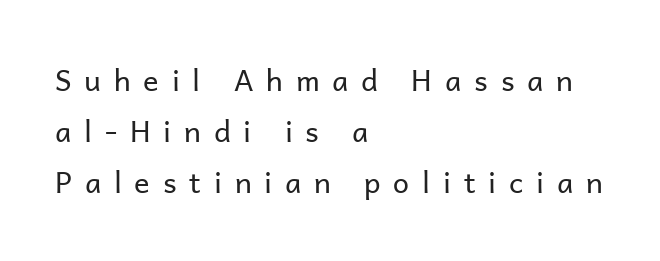
Check under the words: just untouched page. Nothing sits at the stroke ends, so this counts as sans-serif. Does the lettering tilt? It doesn't — this is upright. How are the letters spaced? Widely, with obvious added tracking.
